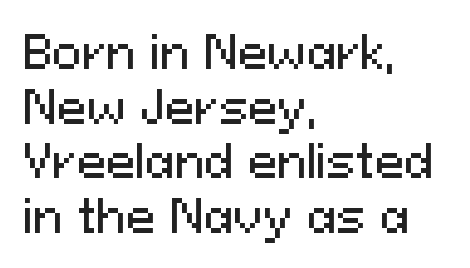
The image shows 44 px sans-serif type, upright; set left-aligned, line spacing 1.24x, normal letter spacing, not underlined; medium stroke contrast and a medium x-height.
